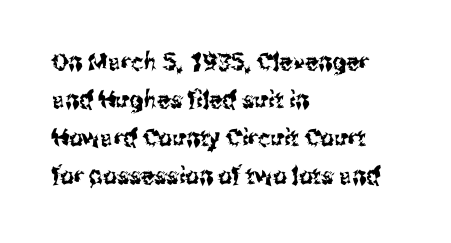
The image shows 24 px text type, upright; set left-aligned, normal line spacing (1.59x), normal letter spacing, not underlined.
